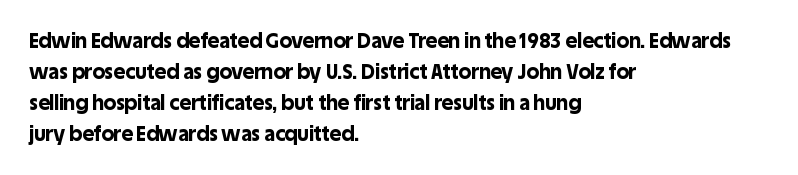
Q: Is the text bold? A: Yes.
Q: Is the text italic (slanted)? A: No, it is upright.
Q: Is the text underlined? A: No.
Q: How is the paragraph aligned? A: Left-aligned.
Q: Is the spacing between letters normal or unusually wide? A: Normal.
Q: Is the spacing between lines tight, normal or loose? A: Normal.
